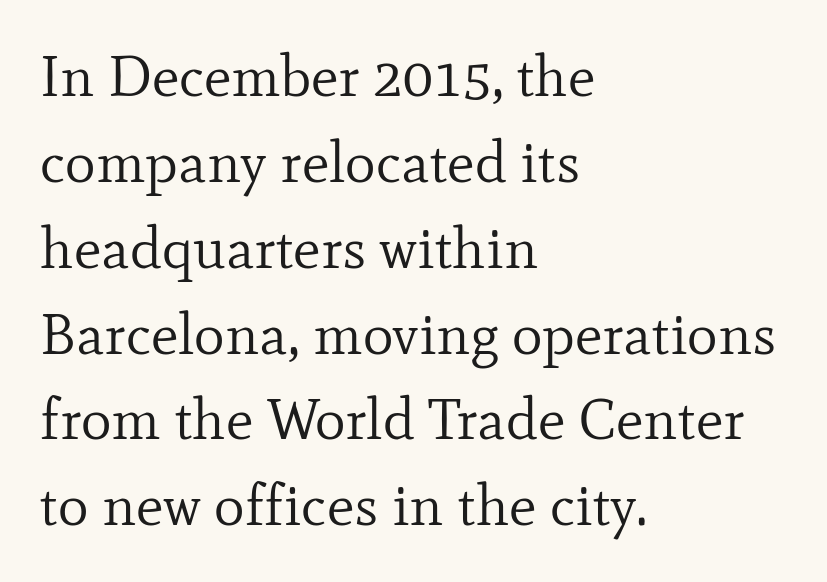
Q: Is the text bold? A: No.
Q: Is the text italic (slanted)? A: No, it is upright.
Q: Is the typeface a serif or a sans-serif typeface? A: Serif.
Q: Is the text underlined? A: No.
Q: How is the paragraph aligned? A: Left-aligned.
Q: Is the spacing between letters normal or unusually wide? A: Normal.
Q: Is the spacing between lines tight, normal or loose? A: Normal.
Q: Width (condensed, normal, or wide)? A: Normal.
Q: Stroke contrast? A: Low.
Q: x-height? A: Small.
Q: Monospaced? A: No.
